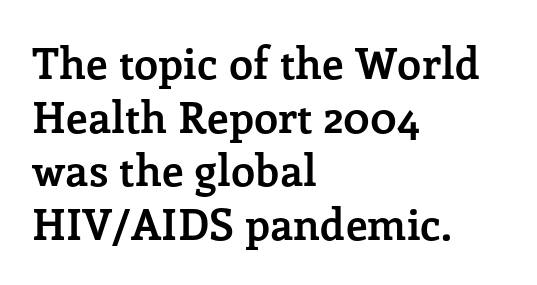
The image shows 43 px semibold serif type, upright; set left-aligned, normal line spacing (1.25x), normal letter spacing, not underlined; low stroke contrast and a medium x-height.
